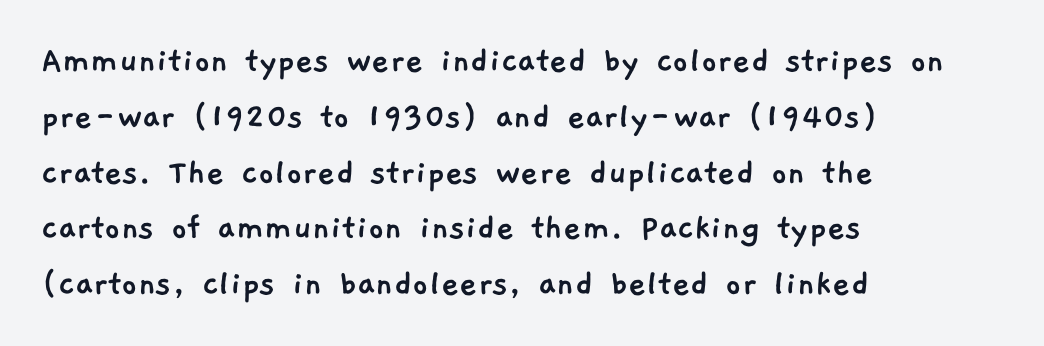
The image shows 39 px sans-serif type; set left-aligned, normal line spacing (1.43x), normal letter spacing, not underlined; low stroke contrast and a medium x-height.
